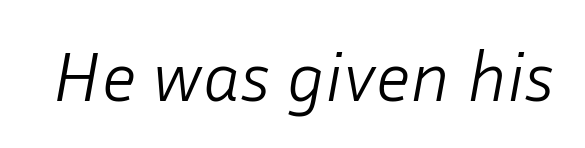
Q: Is the text bold? A: No.
Q: Is the text italic (slanted)? A: Yes, it leans right by about 10 degrees.
Q: Is the text underlined? A: No.
Q: Is the spacing between letters normal or unusually wide? A: Normal.
Q: Width (condensed, normal, or wide)? A: Normal.
Q: Stroke contrast? A: Low.
Q: x-height? A: Medium.
Q: Monospaced? A: No.
